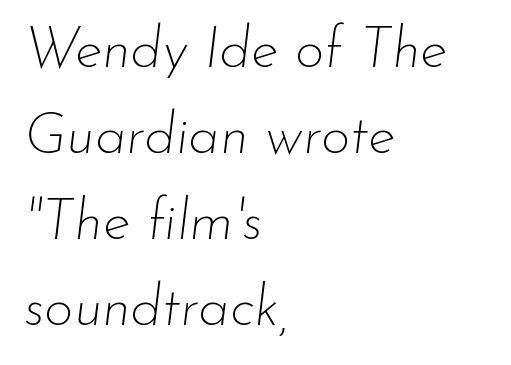
Q: Is the text bold? A: No.
Q: Is the text italic (slanted)? A: Yes, it leans right by about 7 degrees.
Q: Is the text underlined? A: No.
Q: How is the paragraph aligned? A: Left-aligned.
Q: Is the spacing between letters normal or unusually wide? A: Normal.
Q: Is the spacing between lines tight, normal or loose? A: Normal.
Q: Width (condensed, normal, or wide)? A: Normal.
Q: Stroke contrast? A: Low.
Q: x-height? A: Small.
Q: Monospaced? A: No.
